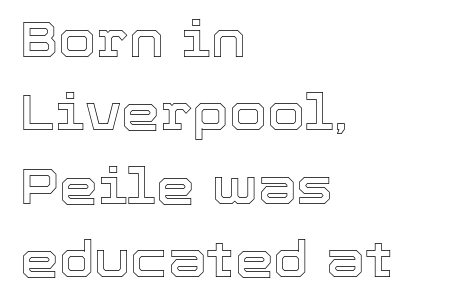
Q: Is the text italic (slanted)? A: No, it is upright.
Q: Is the text underlined? A: No.
Q: How is the paragraph aligned? A: Left-aligned.
Q: Is the spacing between letters normal or unusually wide? A: Normal.
Q: Is the spacing between lines tight, normal or loose? A: Normal.
Q: Width (condensed, normal, or wide)? A: Normal.
Q: x-height? A: Medium.
Q: Monospaced? A: No.
